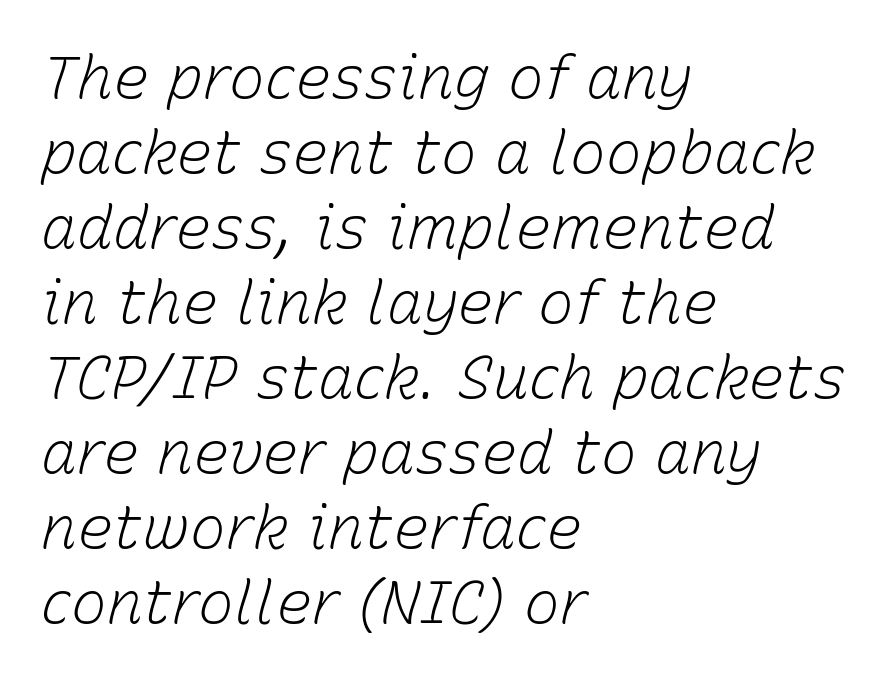
{"italic": "yes", "lean": "right", "slant_degrees": 15, "bold": "no", "weight": "light", "width": "normal", "stroke_contrast": "low", "x_height": "medium", "monospaced": "no", "underline": "no", "align": "left", "line_spacing": "normal", "line_spacing_ratio": 1.25, "letter_spacing": "normal", "letter_spacing_em": 0.0, "glyph_px": 60}
